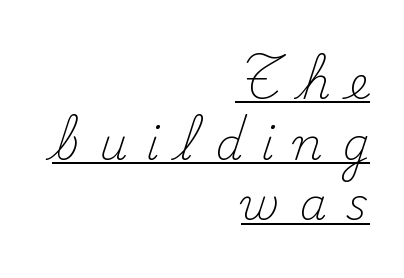
The image shows 44 px light serif type; set right-aligned, normal line spacing (1.38x), unusually wide letter spacing (+0.43 em), underlined; medium stroke contrast and a small x-height.
